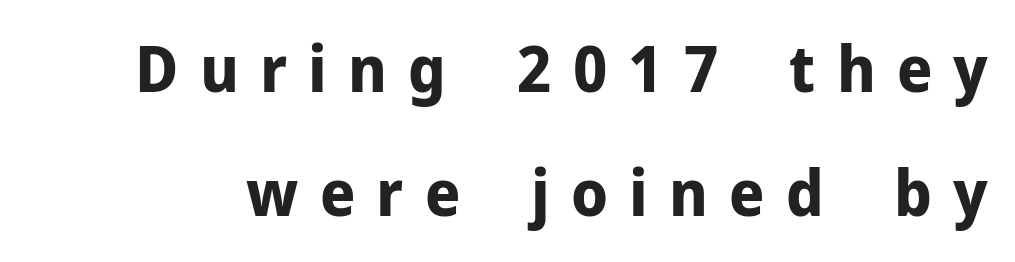
The line-height multiplier appears high, well above default. What stands out about the letter spacing? Its width — letters are far apart. Italic? Not at all — the glyphs are vertical. The rendering uses natural spacing where letterforms have individual widths. Typographic density is high because the face is bold.
